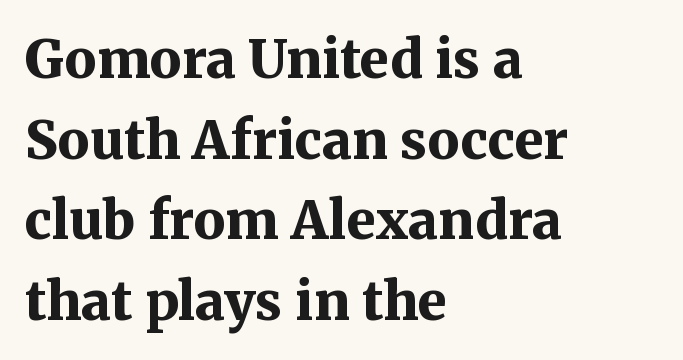
Q: Is the text bold? A: Yes.
Q: Is the text italic (slanted)? A: No, it is upright.
Q: Is the typeface a serif or a sans-serif typeface? A: Serif.
Q: Is the text underlined? A: No.
Q: How is the paragraph aligned? A: Left-aligned.
Q: Is the spacing between letters normal or unusually wide? A: Normal.
Q: Is the spacing between lines tight, normal or loose? A: Normal.
Q: Width (condensed, normal, or wide)? A: Normal.
Q: Stroke contrast? A: Medium.
Q: x-height? A: Medium.
Q: Monospaced? A: No.
